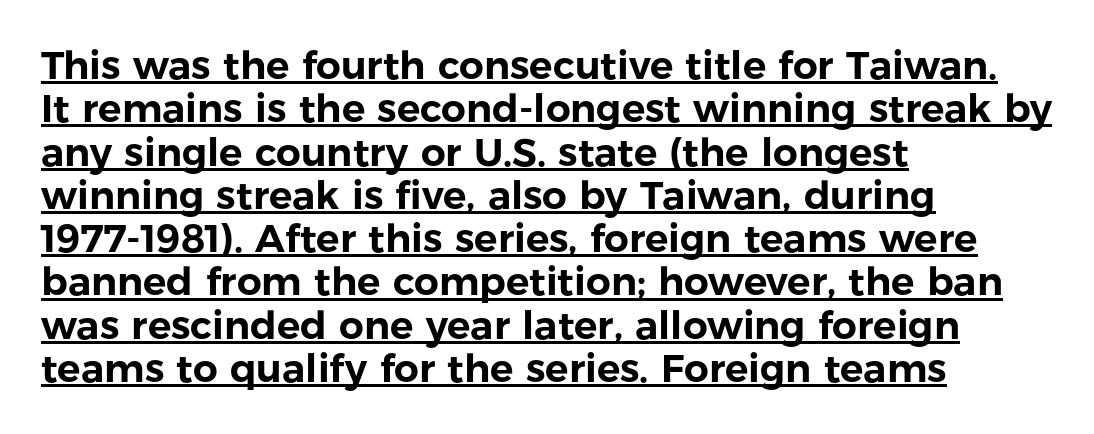
{"serif": "no", "italic": "no", "width": "normal", "stroke_contrast": "low", "x_height": "medium", "monospaced": "no", "underline": "yes", "align": "left", "line_spacing": "tight", "line_spacing_ratio": 1.11, "letter_spacing": "normal", "letter_spacing_em": 0.0, "glyph_px": 39}
